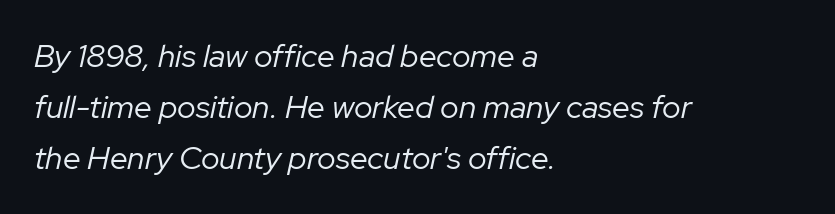
{"italic": "yes", "lean": "right", "slant_degrees": 12, "bold": "no", "weight": "regular", "width": "normal", "stroke_contrast": "low", "x_height": "medium", "monospaced": "no", "underline": "no", "align": "left", "line_spacing": "normal", "line_spacing_ratio": 1.6, "letter_spacing": "normal", "letter_spacing_em": 0.0, "glyph_px": 32}
